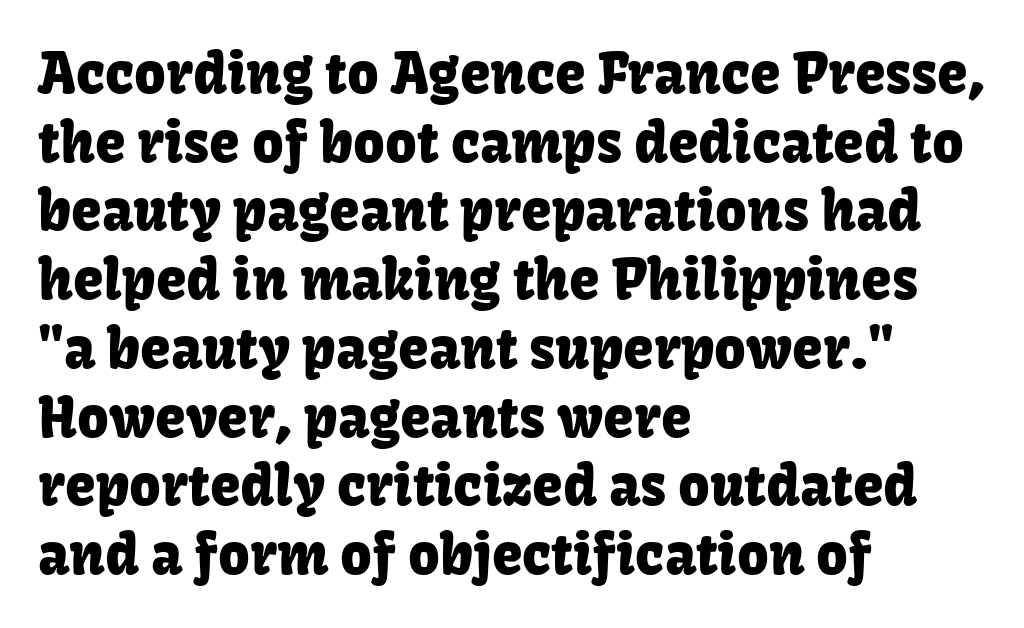
Each letter's strokes conclude bluntly, with no projecting serifs. Here the designer chose a conventional face with non-uniform glyph widths. Is there much room between lines? A standard amount, neither cramped nor airy. Notice how the passage keeps a crisp vertical edge on the left only.
